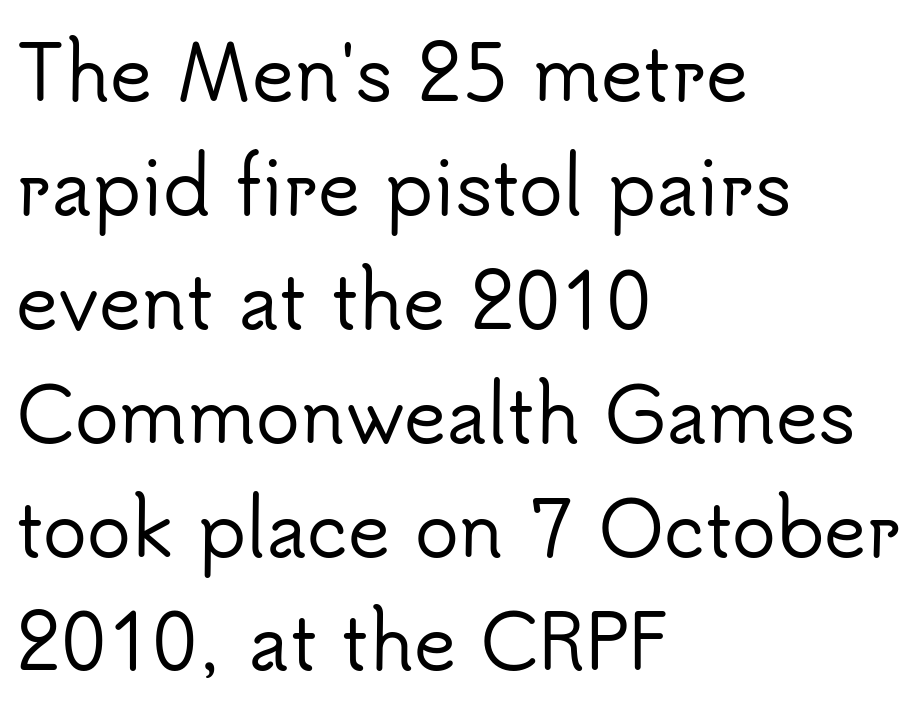
Q: Is the text italic (slanted)? A: No, it is upright.
Q: Is the typeface a serif or a sans-serif typeface? A: Sans-serif.
Q: Is the text underlined? A: No.
Q: How is the paragraph aligned? A: Left-aligned.
Q: Is the spacing between letters normal or unusually wide? A: Normal.
Q: Is the spacing between lines tight, normal or loose? A: Normal.
Q: Width (condensed, normal, or wide)? A: Normal.
Q: Stroke contrast? A: Low.
Q: x-height? A: Small.
Q: Monospaced? A: No.
